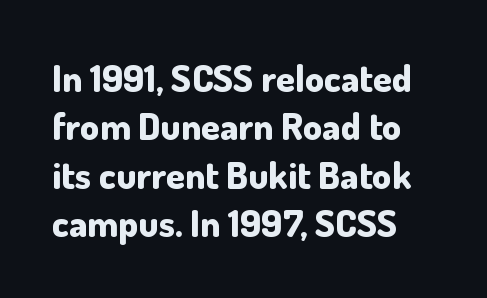
{"serif": "no", "italic": "no", "bold": "yes", "weight": "bold", "width": "normal", "stroke_contrast": "low", "x_height": "small", "monospaced": "no", "underline": "no", "line_spacing": "normal", "line_spacing_ratio": 1.27, "letter_spacing": "normal", "letter_spacing_em": 0.0, "glyph_px": 38}
